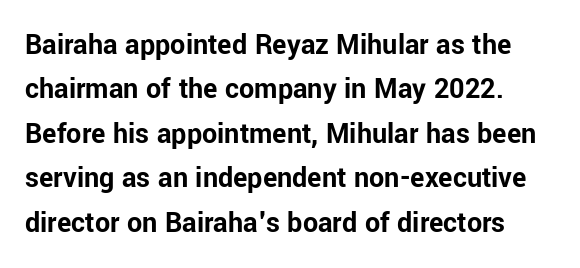
Q: Is the text bold? A: Yes.
Q: Is the text italic (slanted)? A: No, it is upright.
Q: Is the typeface a serif or a sans-serif typeface? A: Sans-serif.
Q: Is the text underlined? A: No.
Q: Is the spacing between letters normal or unusually wide? A: Normal.
Q: Is the spacing between lines tight, normal or loose? A: Normal.
Q: Width (condensed, normal, or wide)? A: Normal.
Q: Stroke contrast? A: Low.
Q: x-height? A: Medium.
Q: Monospaced? A: No.
